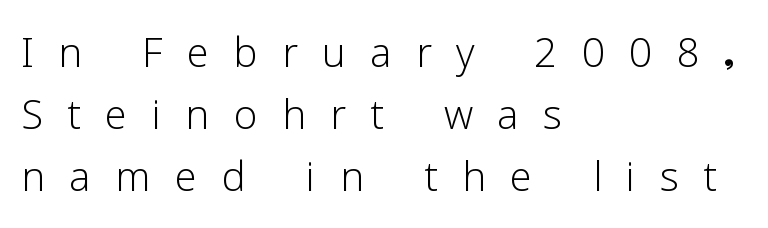
{"serif": "no", "italic": "no", "bold": "no", "weight": "light", "width": "normal", "stroke_contrast": "low", "x_height": "medium", "monospaced": "no", "underline": "no", "align": "left", "line_spacing": "tight", "line_spacing_ratio": 1.15, "letter_spacing": "wide", "letter_spacing_em": 0.45, "glyph_px": 54}
